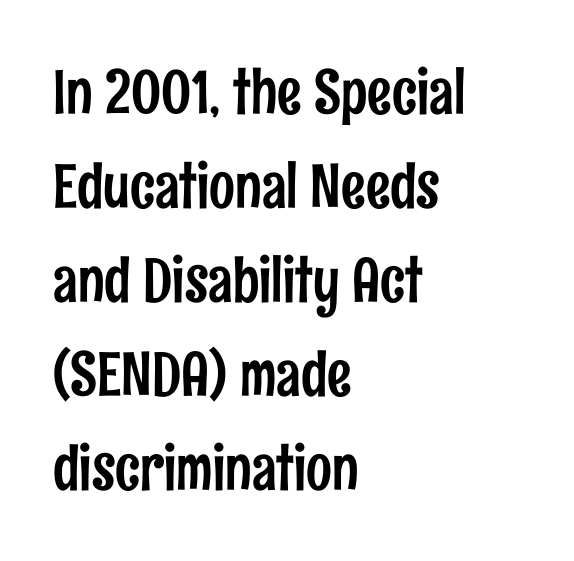
These lines are rendered in a variable-pitch font. One glance says typical: line gaps are just what's usual. Glance below the letters and you will spot only blank space. The designer went with a sans here, leaving each stem footless.
